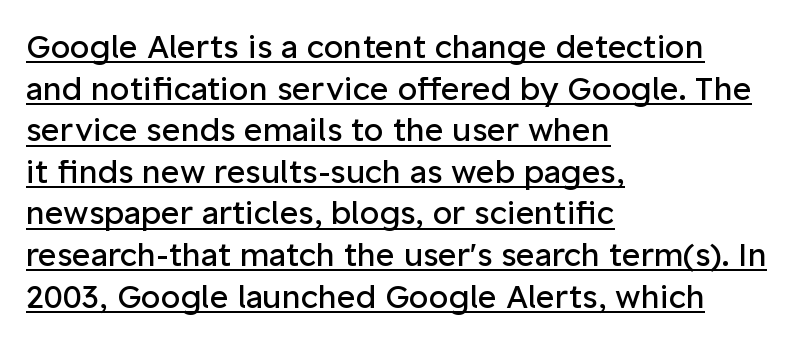
Summary of vertical rhythm: regular, with standard interline spacing. This sample carries an underscore along the baseline area. Default kerning and tracking; the words read as compact shapes. Upright lettering throughout. The font sits on the lighter half of the weight spectrum, regular included. Note the varied advance widths — an 'i' is clearly narrower than an 'm'.
